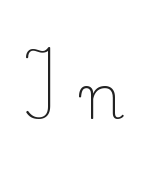
The type sits square on the baseline with zero lean. A typesetter would label this face a serif. Nobody drew a line under any word here. No heavy texture on the line: the type isn't bold. Varying glyph widths throughout — classic text-font behaviour.
